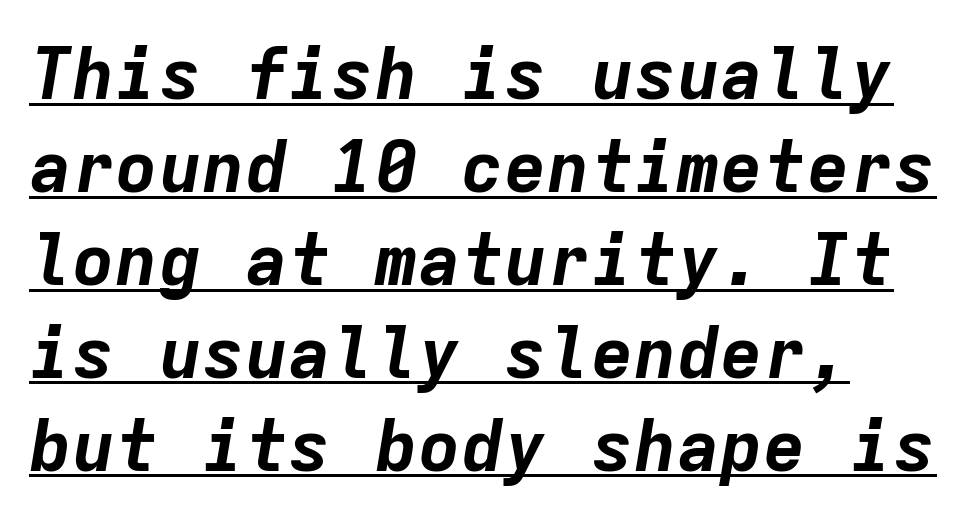
{"italic": "yes", "lean": "right", "slant_degrees": 9, "bold": "yes", "weight": "bold", "width": "normal", "stroke_contrast": "low", "x_height": "medium", "monospaced": "yes", "underline": "yes", "align": "left", "line_spacing": "normal", "line_spacing_ratio": 1.29, "letter_spacing": "normal", "letter_spacing_em": 0.0, "glyph_px": 72}
